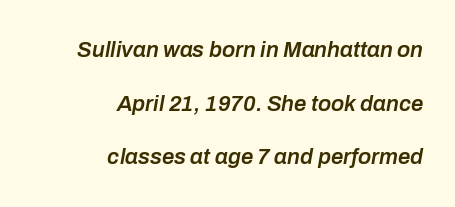
The image shows 22 px text type, italic (leaning right); set right-aligned, loose line spacing (2.44x), normal letter spacing, not underlined.
